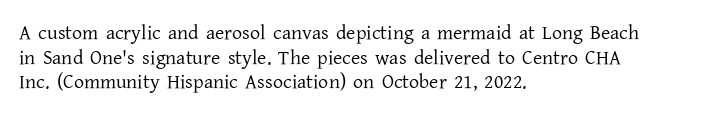
{"italic": "no", "bold": "no", "underline": "no", "align": "left", "line_spacing_ratio": 1.23, "letter_spacing": "normal", "letter_spacing_em": 0.0, "glyph_px": 20}
